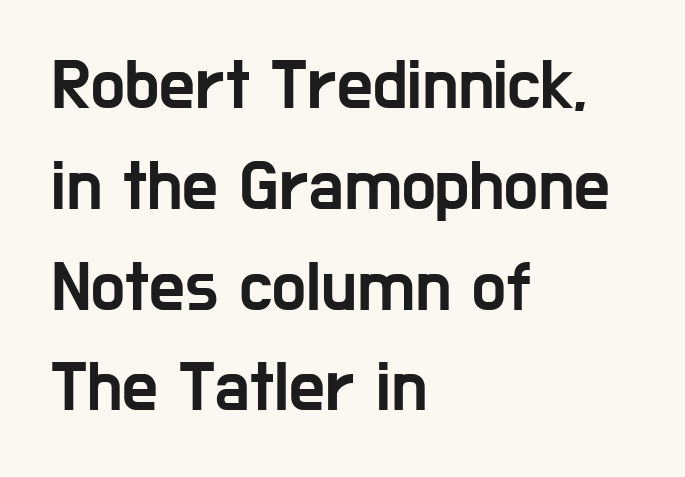
The image shows 71 px condensed sans-serif type, upright; set left-aligned, normal line spacing (1.42x), normal letter spacing, not underlined; low stroke contrast and a medium x-height.
